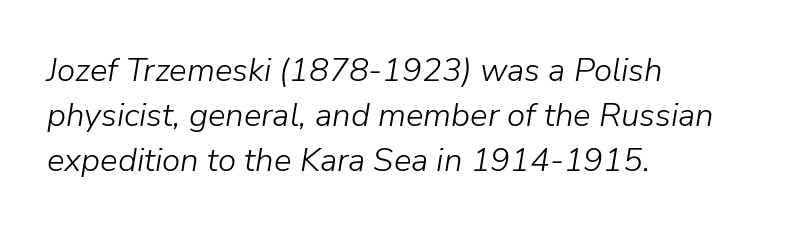
{"italic": "yes", "lean": "right", "slant_degrees": 9, "bold": "no", "weight": "light", "width": "normal", "stroke_contrast": "low", "x_height": "medium", "monospaced": "no", "underline": "no", "align": "left", "line_spacing": "normal", "line_spacing_ratio": 1.36, "letter_spacing": "normal", "letter_spacing_em": 0.0, "glyph_px": 33}
